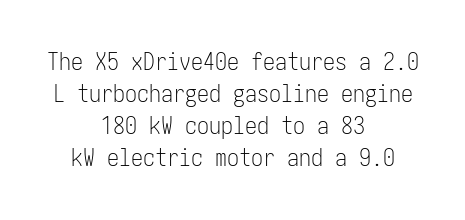
{"italic": "no", "bold": "no", "underline": "no", "align": "center", "line_spacing": "normal", "line_spacing_ratio": 1.34, "letter_spacing": "normal", "letter_spacing_em": 0.0, "glyph_px": 24}
